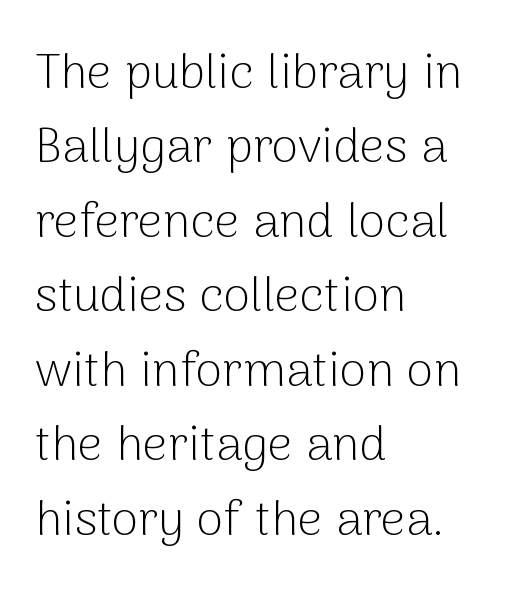
Descenders are the only things crossing below the line. The passage shown is typed in a proportional face where columns would drift. The letterforms sit at book weight or below. What stands out about the letter spacing? Nothing — it is the standard amount.
